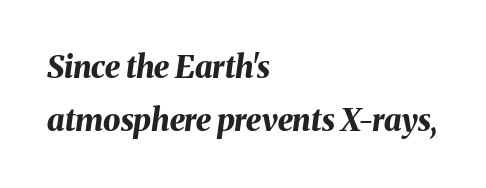
The image shows 31 px bold type, italic (leaning right); set left-aligned, line spacing 1.71x, normal letter spacing, not underlined; medium stroke contrast and a medium x-height.
